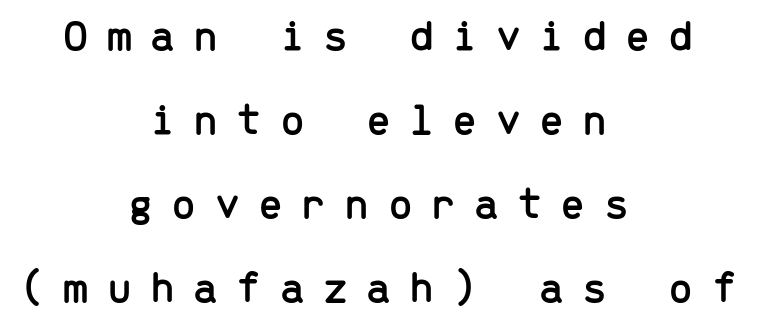
The area under the type is left untouched. A typesetter would mark this as roman, not italic. Someone cranked the tracking dial way up on this one. The characters display no serif detailing; their extremities are plain. Each line is balanced around a shared central axis.
